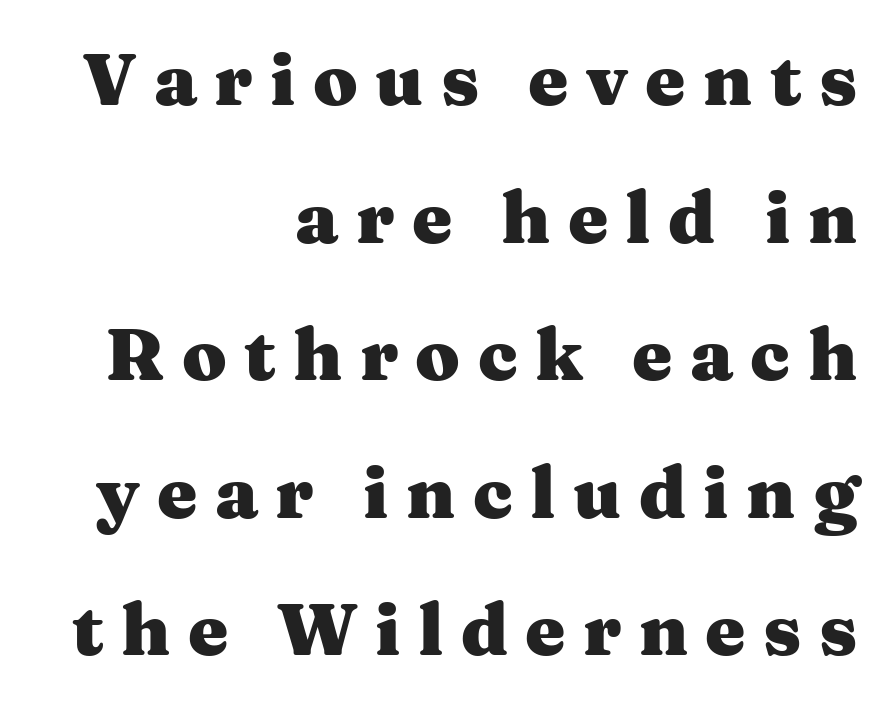
The image shows 72 px heavy, wide serif type, upright; set right-aligned, loose line spacing (1.91x), unusually wide letter spacing (+0.24 em), not underlined; medium stroke contrast and a medium x-height.
